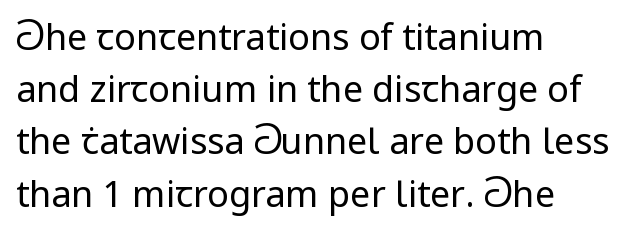
The image shows 36 px regular-weight sans-serif type, upright; set left-aligned, normal line spacing (1.45x), normal letter spacing, not underlined; low stroke contrast and a medium x-height.
